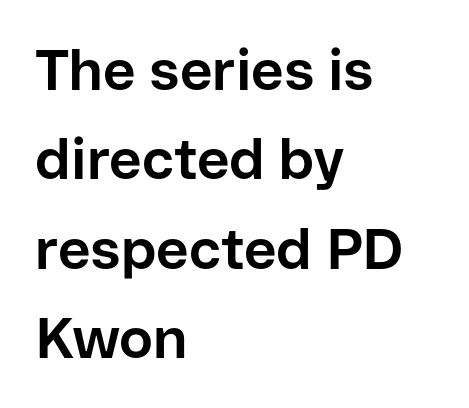
{"serif": "no", "italic": "no", "bold": "yes", "weight": "bold", "width": "normal", "stroke_contrast": "low", "x_height": "medium", "monospaced": "no", "underline": "no", "align": "left", "line_spacing": "normal", "line_spacing_ratio": 1.57, "letter_spacing": "normal", "letter_spacing_em": 0.0, "glyph_px": 57}
